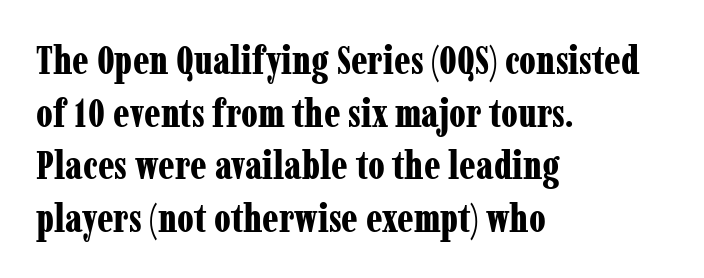
{"serif": "yes", "italic": "no", "bold": "yes", "weight": "bold", "width": "condensed", "stroke_contrast": "low", "x_height": "medium", "monospaced": "no", "underline": "no", "align": "left", "line_spacing": "normal", "line_spacing_ratio": 1.35, "letter_spacing": "normal", "letter_spacing_em": 0.0, "glyph_px": 39}
